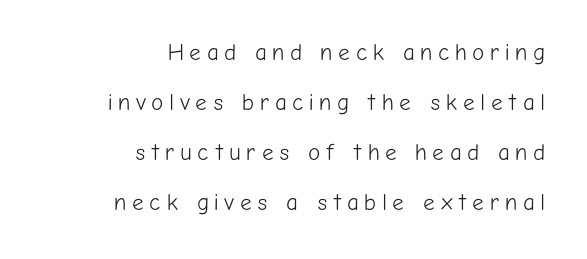
The image shows 23 px text type, upright; set right-aligned, loose line spacing (2.18x), unusually wide letter spacing (+0.24 em), not underlined.
